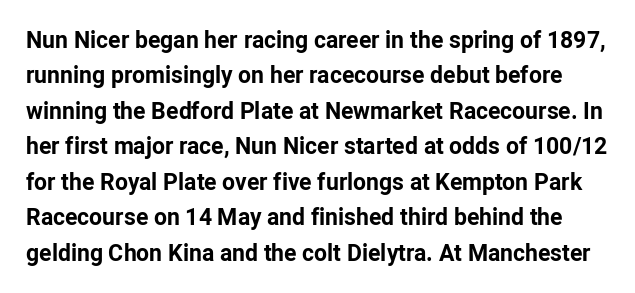
{"italic": "no", "bold": "yes", "underline": "no", "line_spacing": "normal", "line_spacing_ratio": 1.54, "letter_spacing": "normal", "letter_spacing_em": 0.0, "glyph_px": 23}
